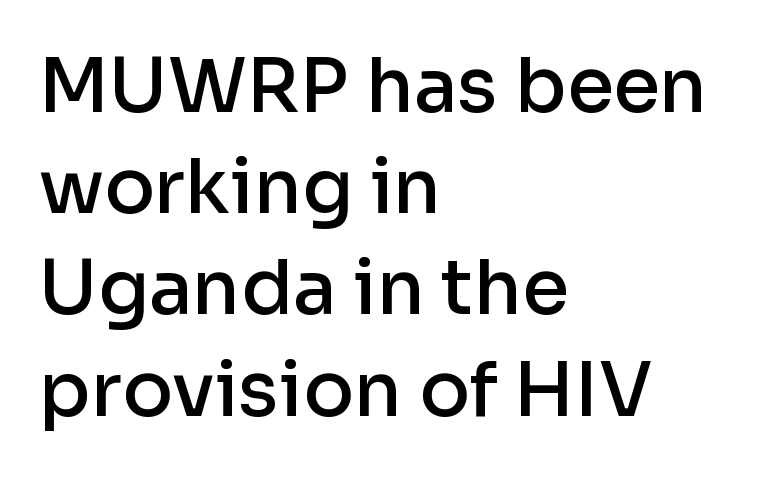
Q: Is the text bold? A: Semi-bold.
Q: Is the text italic (slanted)? A: No, it is upright.
Q: Is the typeface a serif or a sans-serif typeface? A: Sans-serif.
Q: Is the text underlined? A: No.
Q: How is the paragraph aligned? A: Left-aligned.
Q: Is the spacing between letters normal or unusually wide? A: Normal.
Q: Is the spacing between lines tight, normal or loose? A: Normal.
Q: Width (condensed, normal, or wide)? A: Normal.
Q: Stroke contrast? A: Low.
Q: x-height? A: Medium.
Q: Monospaced? A: No.
